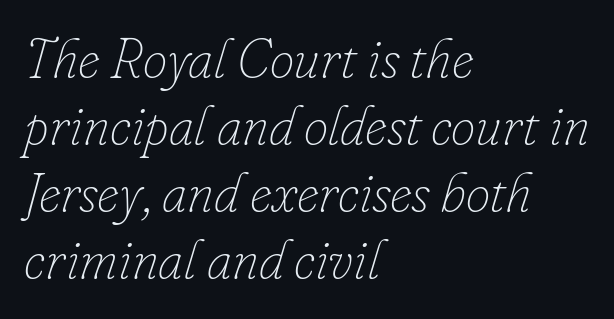
Q: Is the text bold? A: No.
Q: Is the text italic (slanted)? A: Yes, it leans right by about 16 degrees.
Q: Is the text underlined? A: No.
Q: How is the paragraph aligned? A: Left-aligned.
Q: Is the spacing between letters normal or unusually wide? A: Normal.
Q: Width (condensed, normal, or wide)? A: Normal.
Q: Stroke contrast? A: Low.
Q: x-height? A: Small.
Q: Monospaced? A: No.
